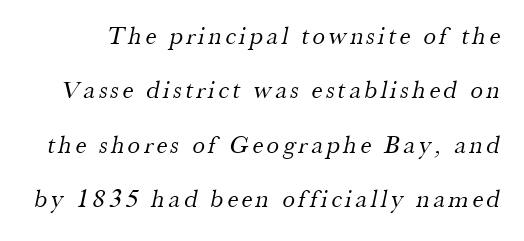
Q: Is the text bold? A: No.
Q: Is the text underlined? A: No.
Q: Is the spacing between lines tight, normal or loose? A: Loose.
